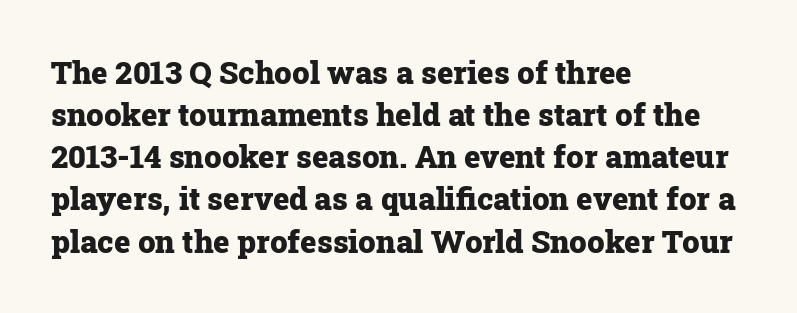
Q: Is the text bold? A: Yes.
Q: Is the text italic (slanted)? A: No, it is upright.
Q: Is the typeface a serif or a sans-serif typeface? A: Serif.
Q: Is the text underlined? A: No.
Q: How is the paragraph aligned? A: Left-aligned.
Q: Is the spacing between letters normal or unusually wide? A: Normal.
Q: Is the spacing between lines tight, normal or loose? A: Normal.
Q: Width (condensed, normal, or wide)? A: Normal.
Q: Stroke contrast? A: Low.
Q: x-height? A: Medium.
Q: Monospaced? A: No.
